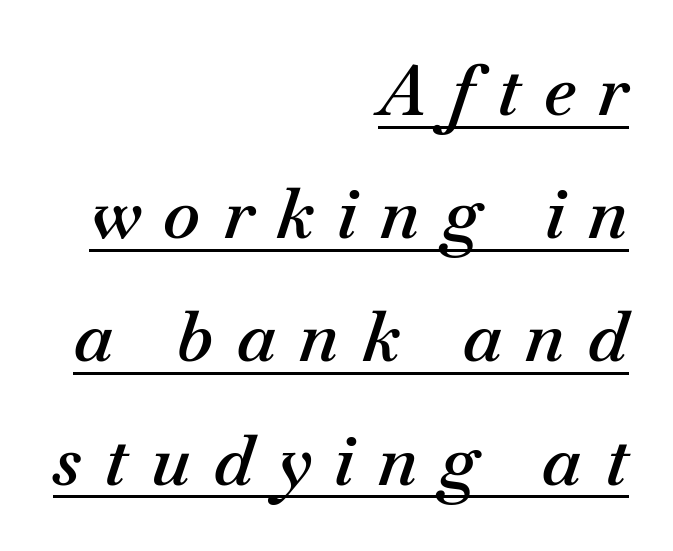
Q: Is the text bold? A: Semi-bold.
Q: Is the text italic (slanted)? A: Yes, it leans right by about 18 degrees.
Q: Is the text underlined? A: Yes.
Q: How is the paragraph aligned? A: Right-aligned.
Q: Is the spacing between letters normal or unusually wide? A: Unusually wide.
Q: Width (condensed, normal, or wide)? A: Normal.
Q: Stroke contrast? A: Medium.
Q: x-height? A: Small.
Q: Monospaced? A: No.
